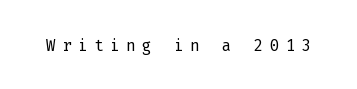
Q: Is the text bold? A: No.
Q: Is the text italic (slanted)? A: No, it is upright.
Q: Is the text underlined? A: No.
Q: Is the spacing between letters normal or unusually wide? A: Unusually wide.
